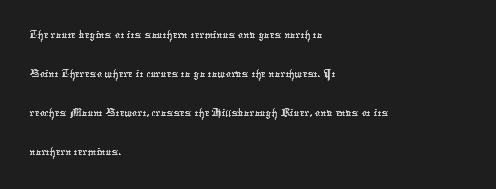
Short note: letters normally spaced. Baseline-to-baseline distance is the conventional proportion of letter height. Short and long lines alike share a common starting point at left. A clean baseline with only descenders dipping below it.
